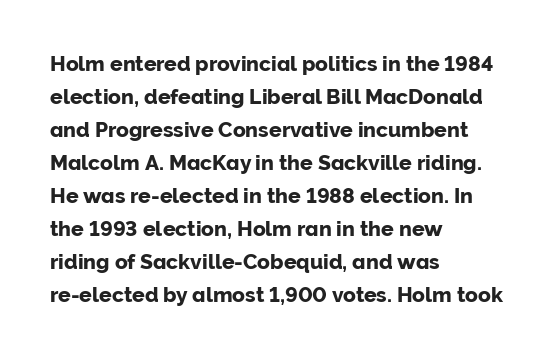
The image shows 21 px text type, upright; set left-aligned, normal line spacing (1.57x), normal letter spacing, not underlined.
